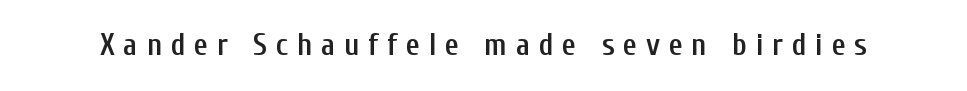
Has an underline been added? It has not. These lines carry some extra weight — a demibold, not a full bold. Note the varied advance widths — an 'i' is clearly narrower than an 'm'. Every stem runs plumb, perpendicular to the baseline.
